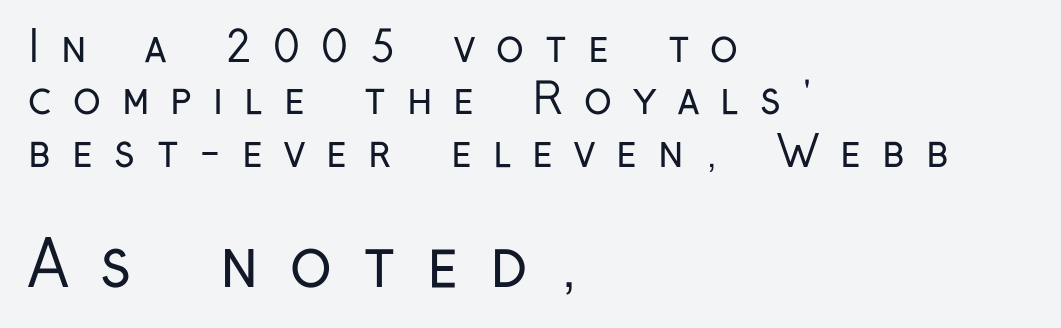
{"serif": "no", "italic": "no", "bold": "no", "weight": "regular", "width": "condensed", "stroke_contrast": "low", "x_height": "medium", "monospaced": "no", "underline": "no", "align": "left", "line_spacing": "normal", "line_spacing_ratio": 1.25, "letter_spacing": "wide", "letter_spacing_em": 0.5, "larger_block": "second", "size_ratio": 1.5, "glyph_px": 63}
